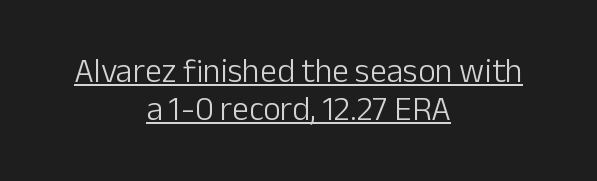
The whitespace from short lines is split evenly between both sides. Does extra space separate the letters? No, they use regular spacing. Examine the stroke ends and you'll find no serifs. Notice how the stems are strictly vertical — no italics here. Descenders here cross a horizontal rule under the line.
